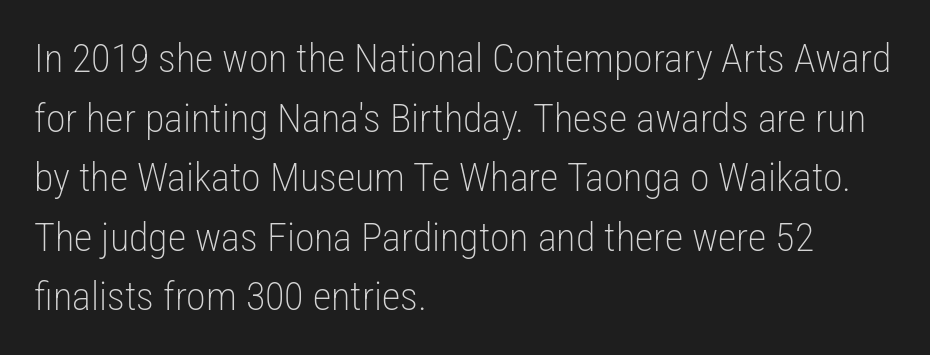
The image shows 40 px light, condensed sans-serif type, upright; set left-aligned, normal line spacing (1.49x), normal letter spacing, not underlined; low stroke contrast and a medium x-height.
